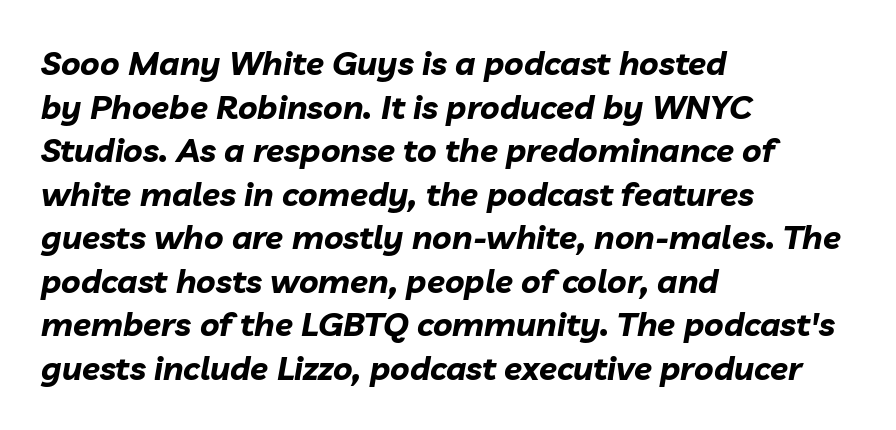
The image shows 33 px bold type, italic (leaning right); set left-aligned, normal line spacing (1.32x), normal letter spacing, not underlined; low stroke contrast and a medium x-height.
